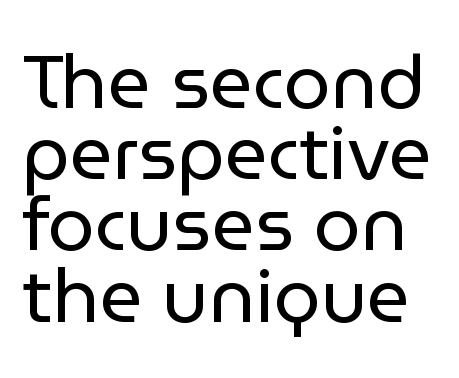
Every stem runs plumb, perpendicular to the baseline. The foot of each line stays bare and open. The type family on display is of the sans-serif kind. These lines are rendered in a variable-pitch font. Is the letter spacing exaggerated? No — it looks like the ordinary default. The line-height multiplier appears low, near solid setting.
